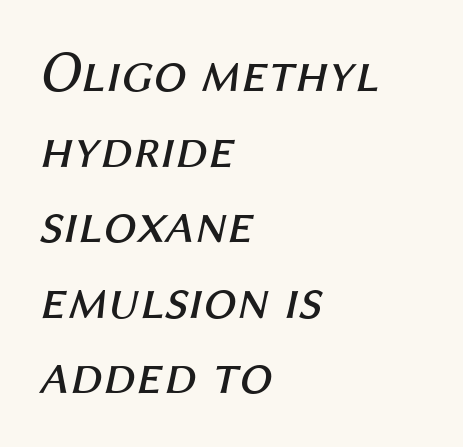
Q: Is the text bold? A: No.
Q: Is the text italic (slanted)? A: Yes, it leans right by about 12 degrees.
Q: Is the text underlined? A: No.
Q: How is the paragraph aligned? A: Left-aligned.
Q: Is the spacing between letters normal or unusually wide? A: Normal.
Q: Is the spacing between lines tight, normal or loose? A: Normal.
Q: Width (condensed, normal, or wide)? A: Normal.
Q: Stroke contrast? A: Medium.
Q: x-height? A: Medium.
Q: Monospaced? A: No.
